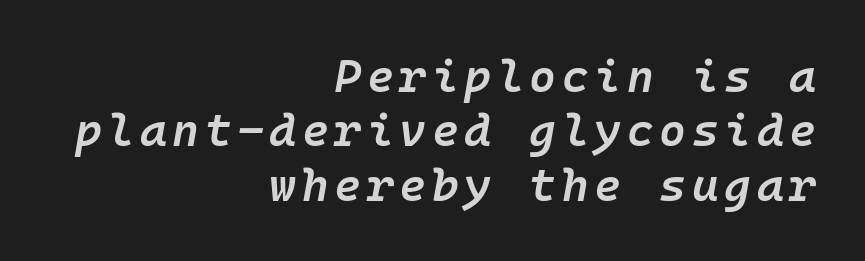
The letters are semibold — heavier than regular but short of a full bold. A flush-right, rag-left setting is used for this passage. Fixed-width glyphs throughout — classic coding-font behaviour. This sample uses an oblique cut, with every glyph tilted off the vertical.
